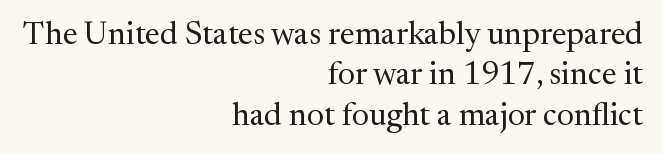
Letters have the restrained weight of plain body copy at most. Here the designer chose a conventional face with non-uniform glyph widths. The designer went with a serif here, giving each stem small feet. The lines sit at an ordinary, default distance from one another. The words here are not underlined. The lettering holds an erect, upright posture throughout.
